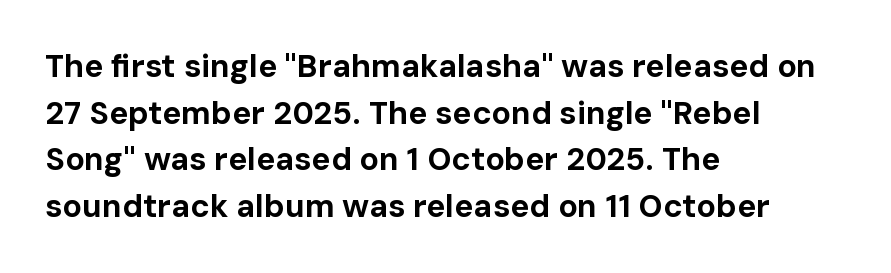
{"serif": "no", "italic": "no", "bold": "yes", "weight": "bold", "width": "normal", "stroke_contrast": "low", "x_height": "medium", "monospaced": "no", "underline": "no", "align": "left", "line_spacing": "normal", "line_spacing_ratio": 1.46, "letter_spacing": "normal", "letter_spacing_em": 0.0, "glyph_px": 32}
